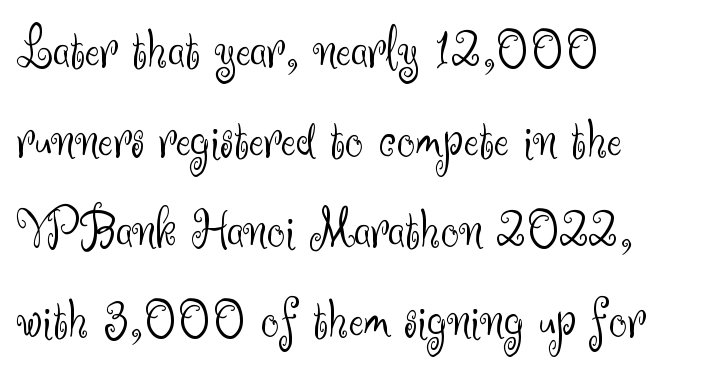
Q: Is the text bold? A: No.
Q: Is the text italic (slanted)? A: No, it is upright.
Q: Is the typeface a serif or a sans-serif typeface? A: Sans-serif.
Q: Is the text underlined? A: No.
Q: How is the paragraph aligned? A: Left-aligned.
Q: Is the spacing between letters normal or unusually wide? A: Normal.
Q: Is the spacing between lines tight, normal or loose? A: Normal.
Q: Width (condensed, normal, or wide)? A: Normal.
Q: Stroke contrast? A: Medium.
Q: x-height? A: Small.
Q: Monospaced? A: No.
